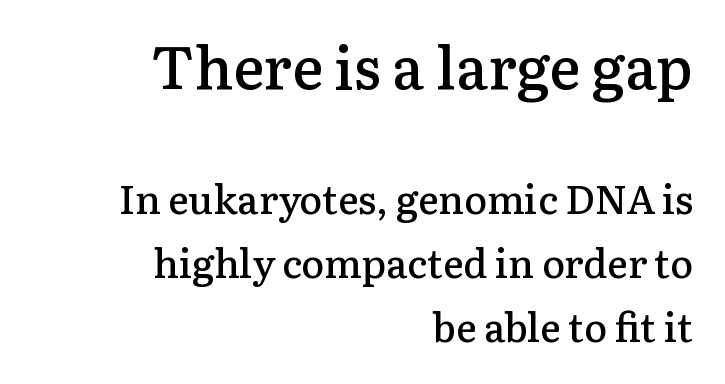
Reading down the block, your eye finds every line finishing at a fixed right position. Between one letter and the next there's only the usual sliver of space. Is the type bold? Partly — it's a semibold, heavier than regular but not fully bold. Are there feet on the stems? There are — it's a serif.
